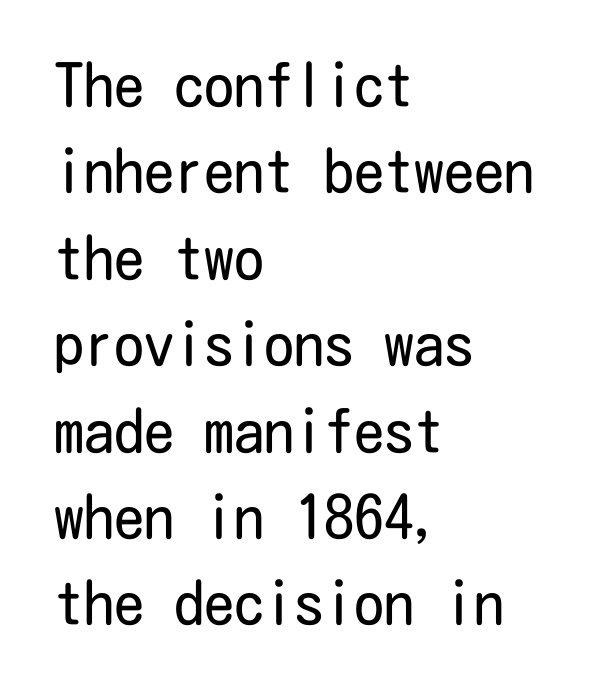
Q: Is the text bold? A: No.
Q: Is the text italic (slanted)? A: No, it is upright.
Q: Is the typeface a serif or a sans-serif typeface? A: Sans-serif.
Q: Is the text underlined? A: No.
Q: How is the paragraph aligned? A: Left-aligned.
Q: Is the spacing between letters normal or unusually wide? A: Normal.
Q: Is the spacing between lines tight, normal or loose? A: Normal.
Q: Width (condensed, normal, or wide)? A: Condensed.
Q: Stroke contrast? A: Low.
Q: x-height? A: Medium.
